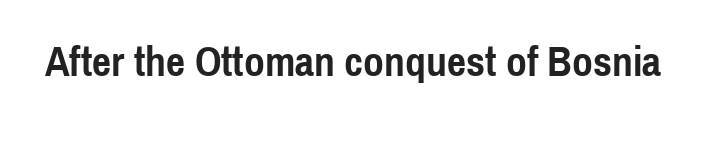
{"serif": "no", "italic": "no", "bold": "yes", "weight": "semibold", "width": "condensed", "x_height": "medium", "monospaced": "no", "underline": "no", "letter_spacing": "normal", "letter_spacing_em": 0.0, "glyph_px": 42}
